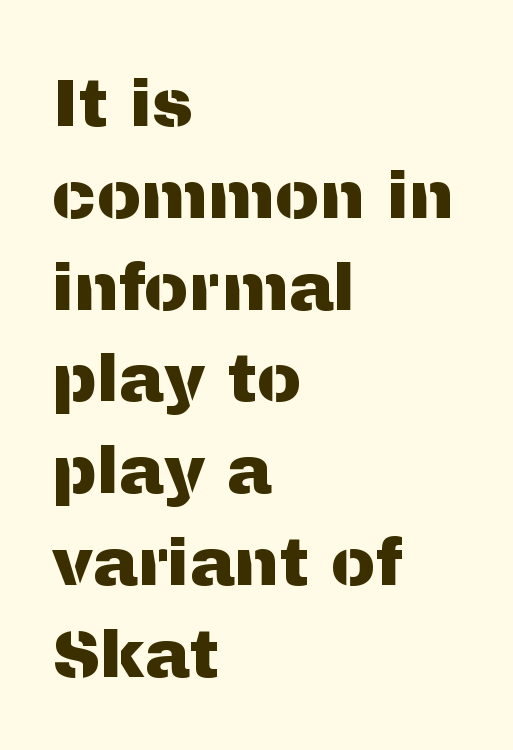
This sample uses plain, unmodified letter spacing. Are there feet on the stems? There aren't — it's a sans. The lines are quadded left. A typesetter would call this proportional, since set widths differ per character. Italic: no, the glyphs are upright roman. The rows are spaced the way most documents space them.
